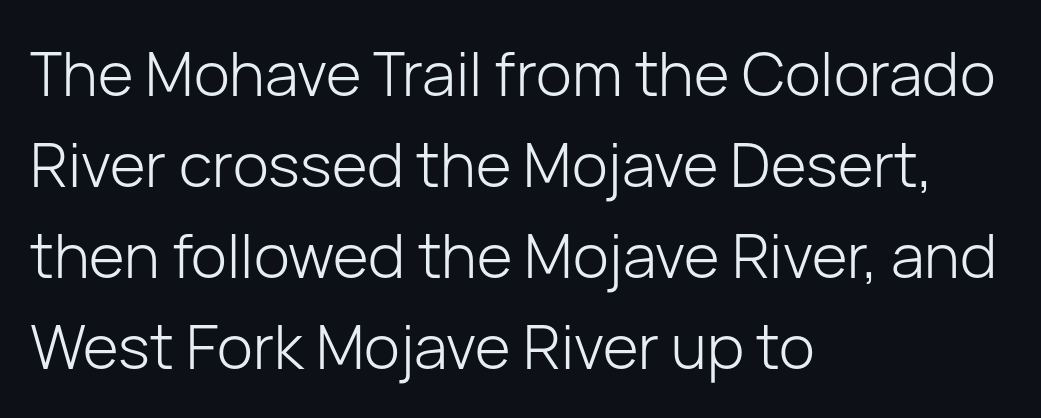
Q: Is the text bold? A: No.
Q: Is the text italic (slanted)? A: No, it is upright.
Q: Is the typeface a serif or a sans-serif typeface? A: Sans-serif.
Q: Is the text underlined? A: No.
Q: How is the paragraph aligned? A: Left-aligned.
Q: Is the spacing between letters normal or unusually wide? A: Normal.
Q: Is the spacing between lines tight, normal or loose? A: Normal.
Q: Width (condensed, normal, or wide)? A: Normal.
Q: Stroke contrast? A: Low.
Q: x-height? A: Medium.
Q: Monospaced? A: No.
